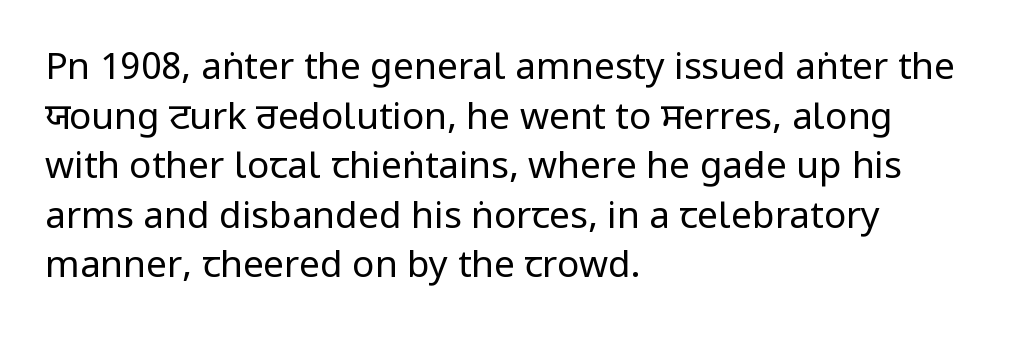
{"serif": "no", "italic": "no", "bold": "no", "weight": "regular", "width": "condensed", "stroke_contrast": "low", "x_height": "large", "monospaced": "no", "underline": "no", "align": "left", "line_spacing": "normal", "line_spacing_ratio": 1.34, "letter_spacing": "normal", "letter_spacing_em": 0.0, "glyph_px": 37}
